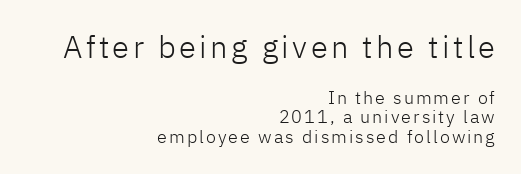
The text was rendered using a sans face with plain stroke endings. Caption: upper text group enlarged, lower text group reduced. The rag falls on the left side of this text block. A clean baseline with only descenders dipping below it.
